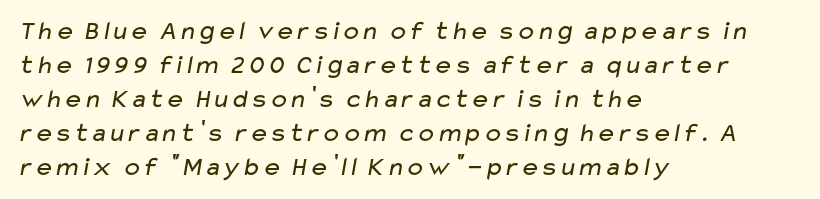
The image shows 27 px text type; set left-aligned, normal line spacing (1.26x), normal letter spacing, not underlined.
